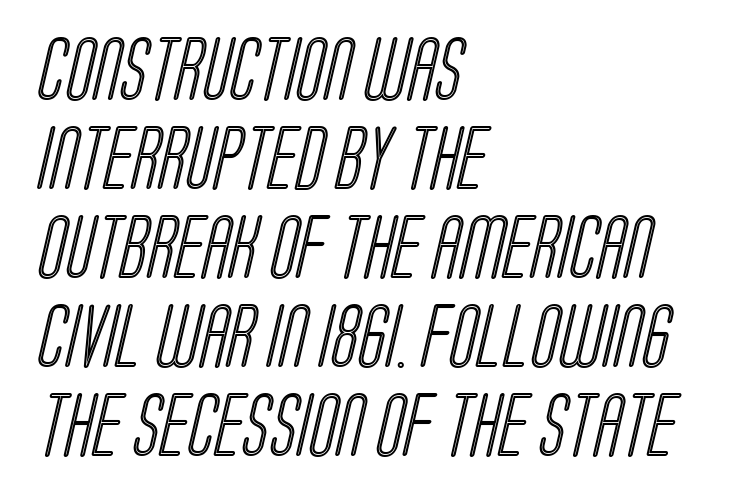
{"width": "condensed", "x_height": "large", "monospaced": "no", "underline": "no", "align": "left", "line_spacing": "normal", "line_spacing_ratio": 1.39, "letter_spacing": "normal", "letter_spacing_em": 0.0, "glyph_px": 64}
